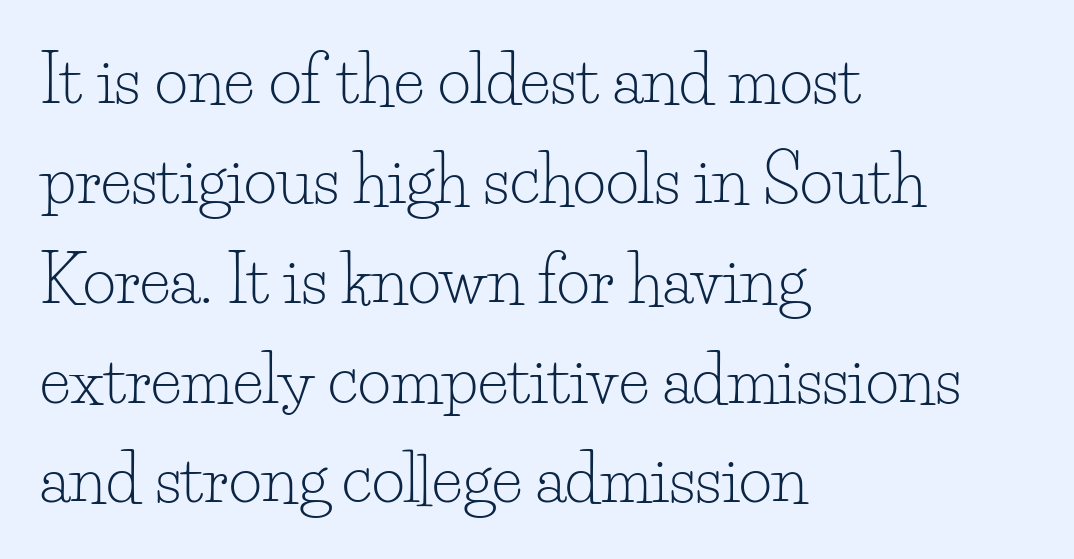
The image shows 64 px light serif type, upright; set left-aligned, normal line spacing (1.56x), normal letter spacing, not underlined; low stroke contrast and a small x-height.
